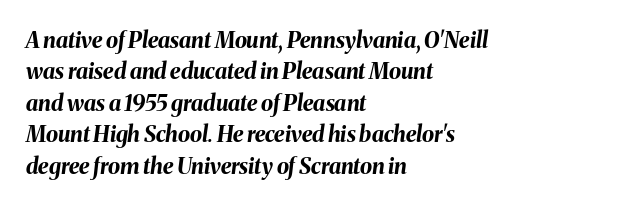
The image shows 22 px bold type, italic (leaning right); set left-aligned, normal line spacing (1.43x), normal letter spacing, not underlined.
